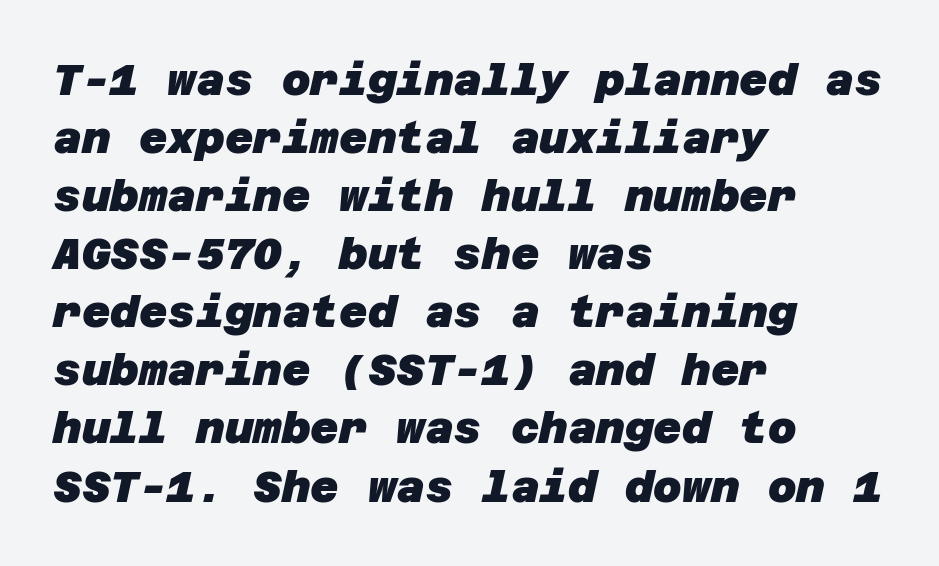
Clear beneath every line of the passage. Font category for this specimen: sans-serif. This rendering uses left alignment, leaving the right contour irregular. This sample uses plain, unmodified letter spacing. Horizontal bands of white between lines are of average thickness.
